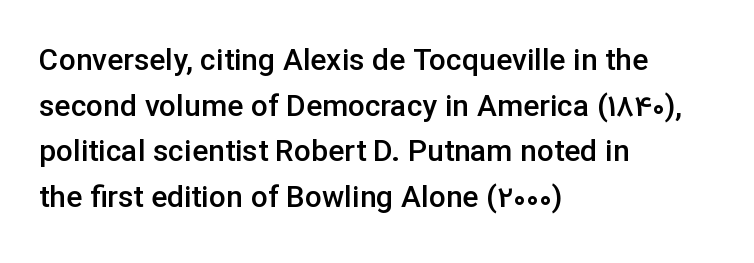
Strokes here are thickened, but only to semibold level. Classification — sans serif. Glyph-to-glyph distance matches everyday printed text. These lines are rendered in a variable-pitch font. Only glyphs here, with clear space below each row. The passage is arranged the way most books set body copy — flush left.
